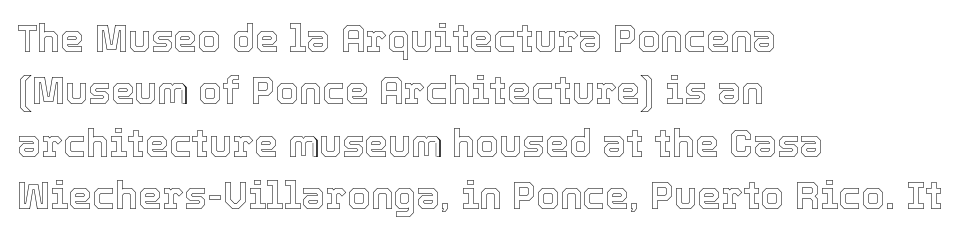
Caption: multi-line text, flush left, ragged right. Style check: upright. The zone under the glyphs is completely vacant. Character widths vary here, with narrow letters taking less room than wide ones.
